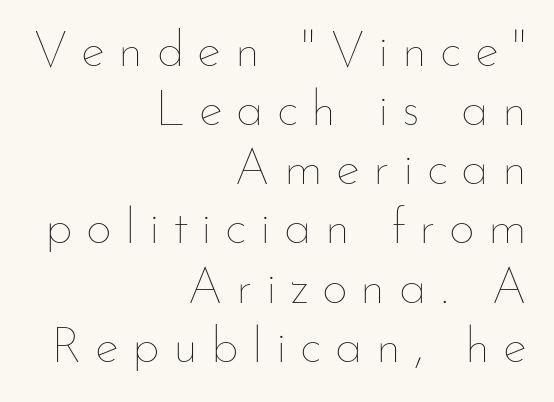
Q: Is the text bold? A: No.
Q: Is the text italic (slanted)? A: No, it is upright.
Q: Is the text underlined? A: No.
Q: How is the paragraph aligned? A: Right-aligned.
Q: Is the spacing between letters normal or unusually wide? A: Unusually wide.
Q: Width (condensed, normal, or wide)? A: Normal.
Q: Stroke contrast? A: Low.
Q: x-height? A: Small.
Q: Monospaced? A: No.
